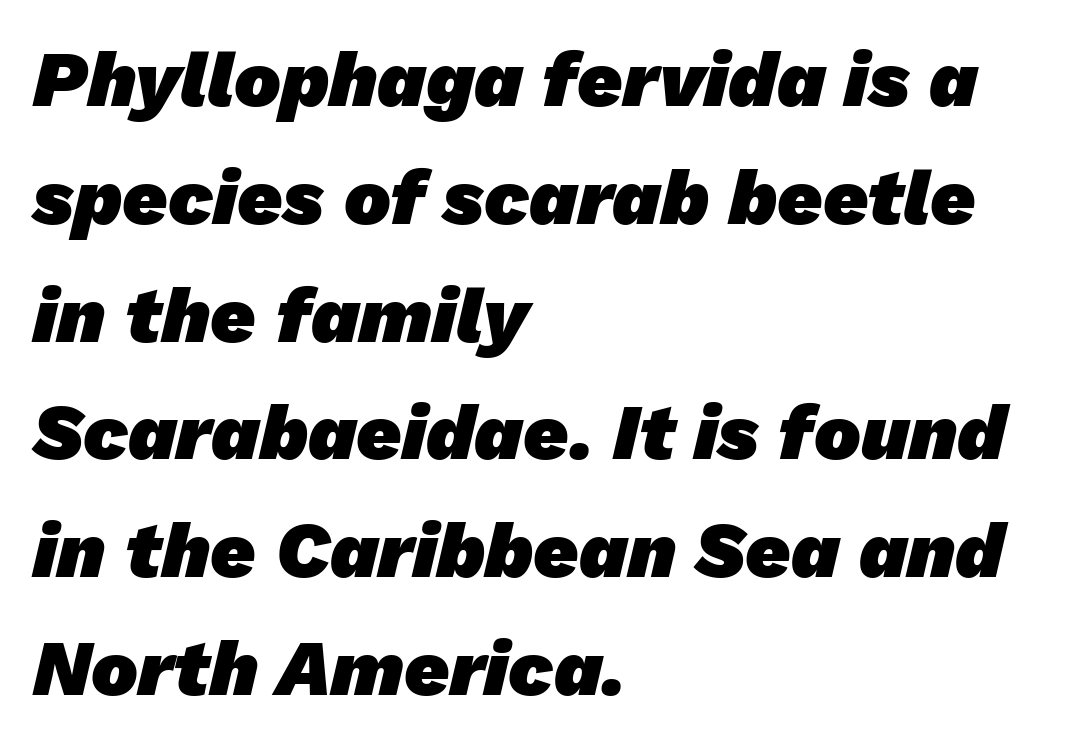
{"serif": "no", "bold": "yes", "weight": "heavy", "width": "normal", "stroke_contrast": "low", "x_height": "medium", "monospaced": "no", "underline": "no", "align": "left", "line_spacing": "normal", "line_spacing_ratio": 1.51, "letter_spacing": "normal", "letter_spacing_em": 0.0, "glyph_px": 78}
